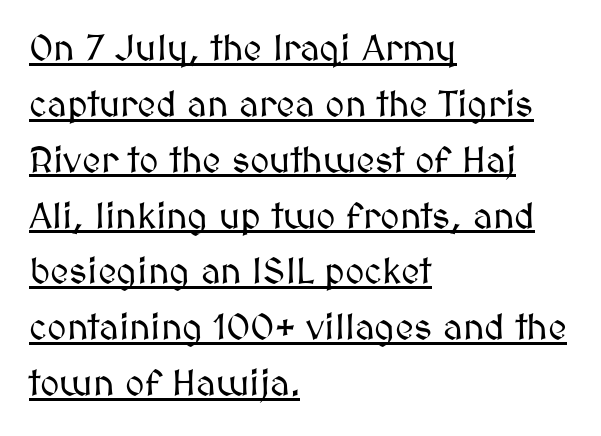
The image shows 37 px text type, upright; set left-aligned, normal line spacing (1.51x), normal letter spacing, underlined; medium stroke contrast and a medium x-height.
